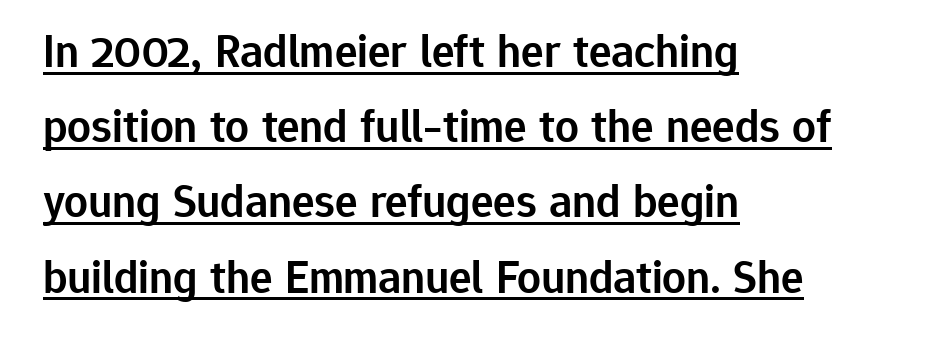
The image shows 47 px semibold sans-serif type, upright; set left-aligned, normal line spacing (1.6x), normal letter spacing, underlined; low stroke contrast and a medium x-height.
